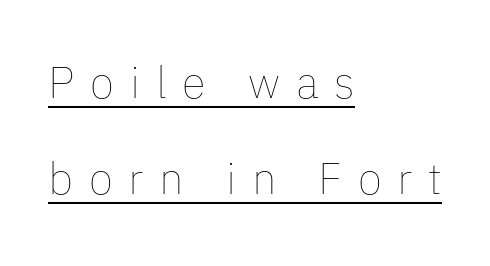
Stem width sits at or under what a default text font uses. Character widths vary here, with narrow letters taking less room than wide ones. The letters stand upright; this is a roman face. Like a heading marked for emphasis, these lines bear an underscore.
